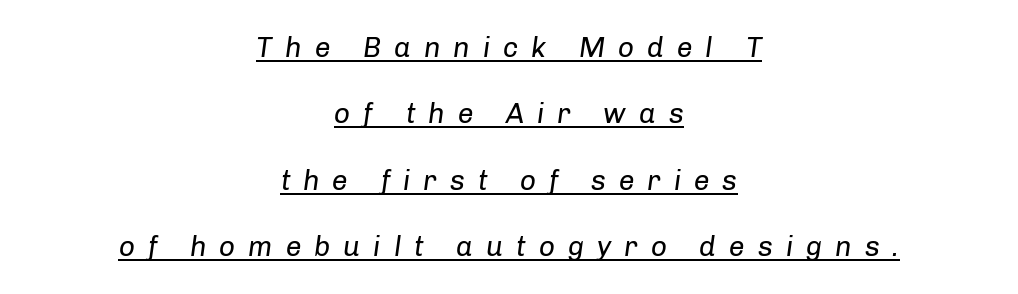
The image shows 28 px regular-weight type, italic (leaning right); set centered, loose line spacing (2.37x), unusually wide letter spacing (+0.46 em), underlined; low stroke contrast and a medium x-height.
